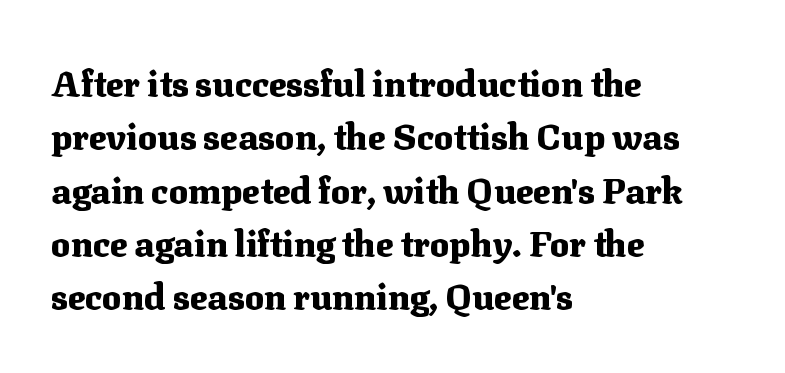
Q: Is the text bold? A: Yes.
Q: Is the text italic (slanted)? A: No, it is upright.
Q: Is the typeface a serif or a sans-serif typeface? A: Serif.
Q: Is the text underlined? A: No.
Q: How is the paragraph aligned? A: Left-aligned.
Q: Is the spacing between letters normal or unusually wide? A: Normal.
Q: Is the spacing between lines tight, normal or loose? A: Normal.
Q: Width (condensed, normal, or wide)? A: Normal.
Q: Stroke contrast? A: Medium.
Q: x-height? A: Medium.
Q: Monospaced? A: No.
